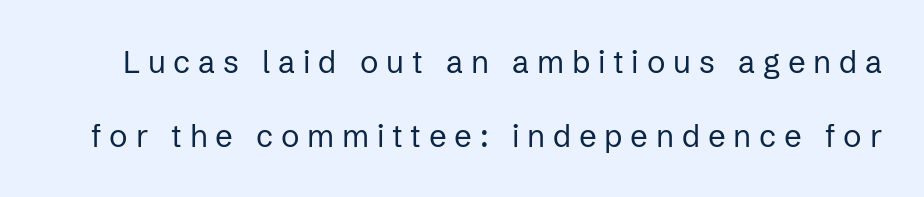
Q: Is the text bold? A: No.
Q: Is the text italic (slanted)? A: No, it is upright.
Q: Is the typeface a serif or a sans-serif typeface? A: Sans-serif.
Q: Is the text underlined? A: No.
Q: Is the spacing between letters normal or unusually wide? A: Unusually wide.
Q: Is the spacing between lines tight, normal or loose? A: Loose.
Q: Width (condensed, normal, or wide)? A: Normal.
Q: Stroke contrast? A: Low.
Q: x-height? A: Medium.
Q: Monospaced? A: No.
